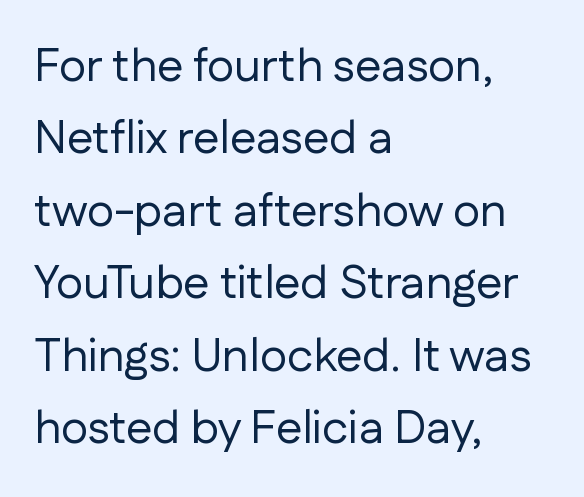
Q: Is the text bold? A: No.
Q: Is the text italic (slanted)? A: No, it is upright.
Q: Is the typeface a serif or a sans-serif typeface? A: Sans-serif.
Q: Is the text underlined? A: No.
Q: How is the paragraph aligned? A: Left-aligned.
Q: Is the spacing between letters normal or unusually wide? A: Normal.
Q: Is the spacing between lines tight, normal or loose? A: Normal.
Q: Width (condensed, normal, or wide)? A: Normal.
Q: Stroke contrast? A: Low.
Q: x-height? A: Medium.
Q: Monospaced? A: No.
